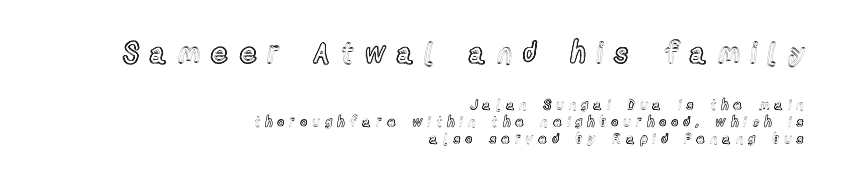
The gap between lines stays unmarked. Character widths vary here, with narrow letters taking less room than wide ones. A typesetter would call this heavily tracked-out type. Scale decreases going downward across the two blocks. The typesetter chose a ragged-left arrangement here.
